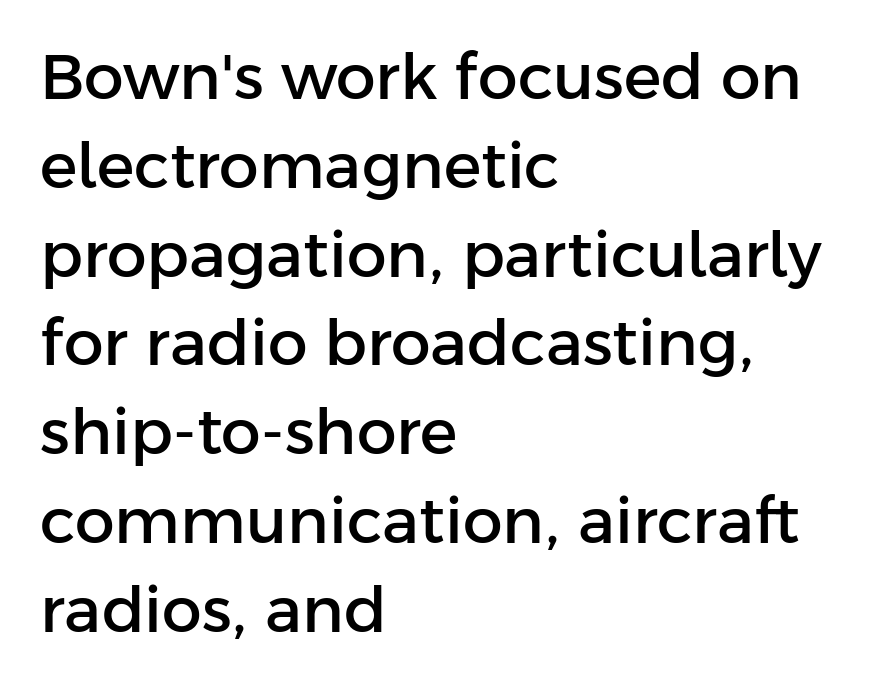
Note: no serifs on the glyphs. This sample has the flowing, uneven cadence of proportional lettering. A normal amount of white space separates one row of letters from the next. This is the regular roman posture of the typeface. A bare baseline throughout the passage.
